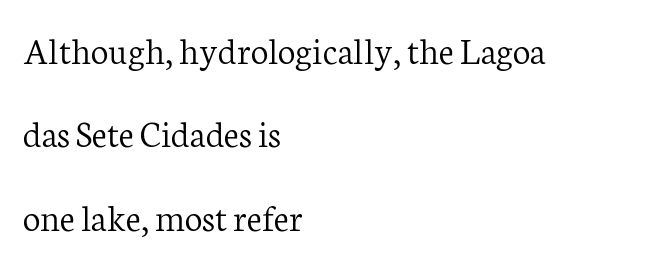
A typesetter would call this proportional, since set widths differ per character. Lines of text with bare space underneath. Notice how the stems are strictly vertical — no italics here. Heft: none added — not bold. This sample is left-justified, so line endings fall wherever the words run out.
